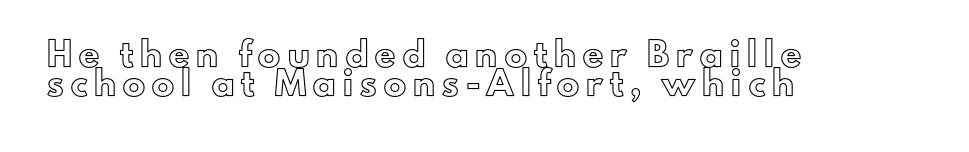
Q: Is the text italic (slanted)? A: No, it is upright.
Q: Is the text underlined? A: No.
Q: How is the paragraph aligned? A: Left-aligned.
Q: Is the spacing between letters normal or unusually wide? A: Unusually wide.
Q: Is the spacing between lines tight, normal or loose? A: Normal.
